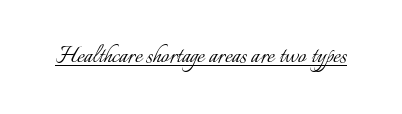
{"bold": "no", "weight": "light", "width": "normal", "stroke_contrast": "low", "x_height": "small", "monospaced": "no", "underline": "yes", "letter_spacing": "normal", "letter_spacing_em": 0.0, "glyph_px": 28}
